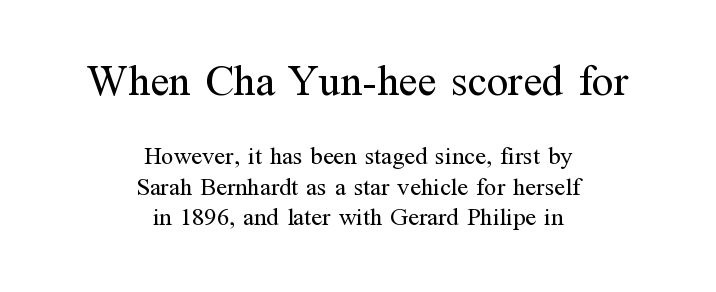
{"serif": "yes", "italic": "no", "bold": "no", "weight": "regular", "width": "normal", "stroke_contrast": "medium", "x_height": "medium", "monospaced": "no", "underline": "no", "align": "center", "line_spacing_ratio": 1.21, "letter_spacing": "normal", "letter_spacing_em": 0.0, "larger_block": "first", "size_ratio": 1.76, "glyph_px": 44}
